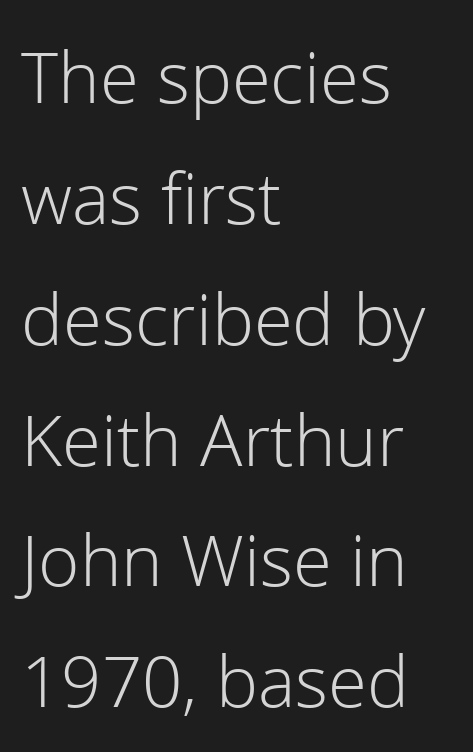
{"serif": "no", "italic": "no", "bold": "no", "weight": "light", "width": "normal", "stroke_contrast": "low", "x_height": "medium", "monospaced": "no", "underline": "no", "align": "left", "line_spacing": "normal", "line_spacing_ratio": 1.59, "letter_spacing": "normal", "letter_spacing_em": 0.0, "glyph_px": 76}
